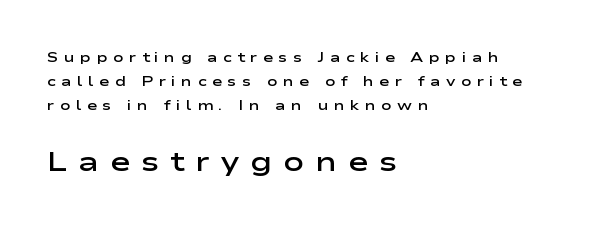
{"serif": "no", "italic": "no", "bold": "semi", "weight": "semibold", "width": "wide", "stroke_contrast": "low", "x_height": "medium", "monospaced": "no", "underline": "no", "align": "left", "line_spacing_ratio": 1.72, "letter_spacing": "wide", "letter_spacing_em": 0.38, "larger_block": "second", "size_ratio": 2.0, "glyph_px": 28}
